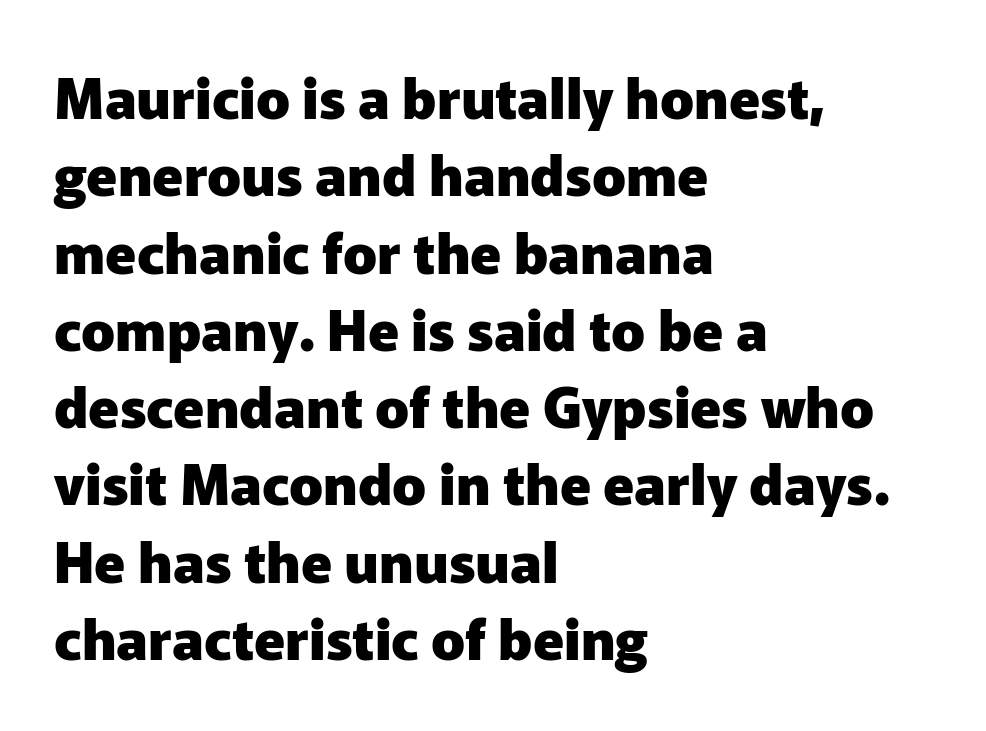
{"serif": "no", "italic": "no", "bold": "yes", "weight": "heavy", "width": "normal", "stroke_contrast": "low", "x_height": "medium", "monospaced": "no", "underline": "no", "align": "left", "line_spacing": "normal", "line_spacing_ratio": 1.38, "letter_spacing": "normal", "letter_spacing_em": 0.0, "glyph_px": 56}
